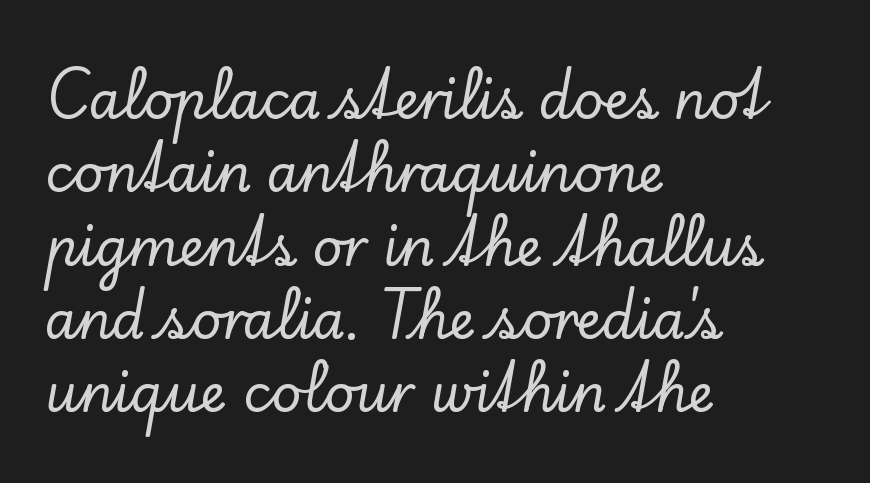
{"serif": "yes", "width": "normal", "stroke_contrast": "low", "x_height": "small", "monospaced": "no", "underline": "no", "align": "left", "line_spacing": "normal", "line_spacing_ratio": 1.41, "letter_spacing": "normal", "letter_spacing_em": 0.0, "glyph_px": 52}
